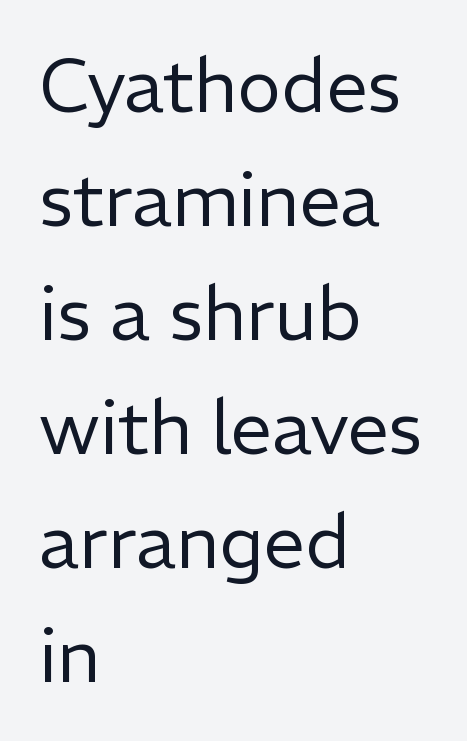
The image shows 74 px regular-weight sans-serif type, upright; set left-aligned, normal line spacing (1.54x), normal letter spacing, not underlined; low stroke contrast and a medium x-height.
